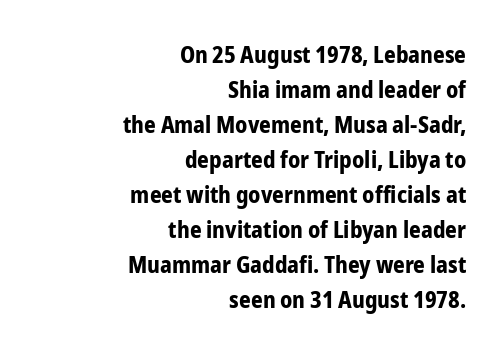
{"italic": "no", "bold": "yes", "underline": "no", "align": "right", "line_spacing": "normal", "line_spacing_ratio": 1.52, "letter_spacing": "normal", "letter_spacing_em": 0.0, "glyph_px": 23}
